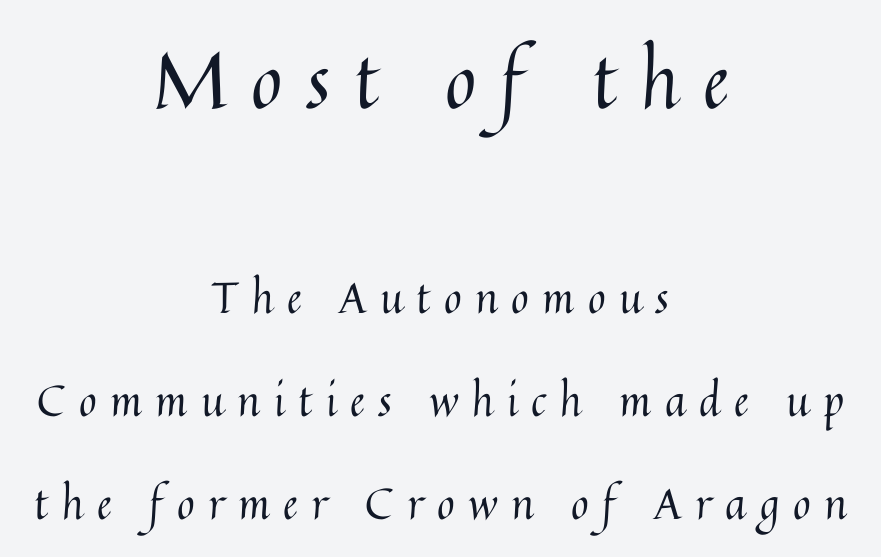
Q: Is the text bold? A: No.
Q: Is the text italic (slanted)? A: Yes.
Q: Is the text underlined? A: No.
Q: How is the paragraph aligned? A: Centered.
Q: Is the spacing between letters normal or unusually wide? A: Unusually wide.
Q: Is the spacing between lines tight, normal or loose? A: Loose.
Q: Which block of text is set in a larger size, the first (top) or the second (bottom)? A: The first (top) one.
Q: Width (condensed, normal, or wide)? A: Normal.
Q: Stroke contrast? A: Medium.
Q: x-height? A: Medium.
Q: Monospaced? A: No.
